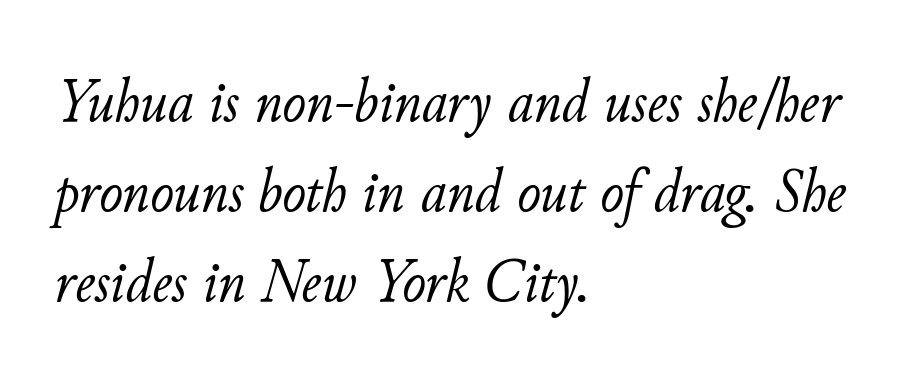
Q: Is the text bold? A: No.
Q: Is the text italic (slanted)? A: Yes, it leans right by about 11 degrees.
Q: Is the text underlined? A: No.
Q: How is the paragraph aligned? A: Left-aligned.
Q: Is the spacing between letters normal or unusually wide? A: Normal.
Q: Is the spacing between lines tight, normal or loose? A: Normal.
Q: Width (condensed, normal, or wide)? A: Normal.
Q: Stroke contrast? A: Low.
Q: x-height? A: Small.
Q: Monospaced? A: No.
